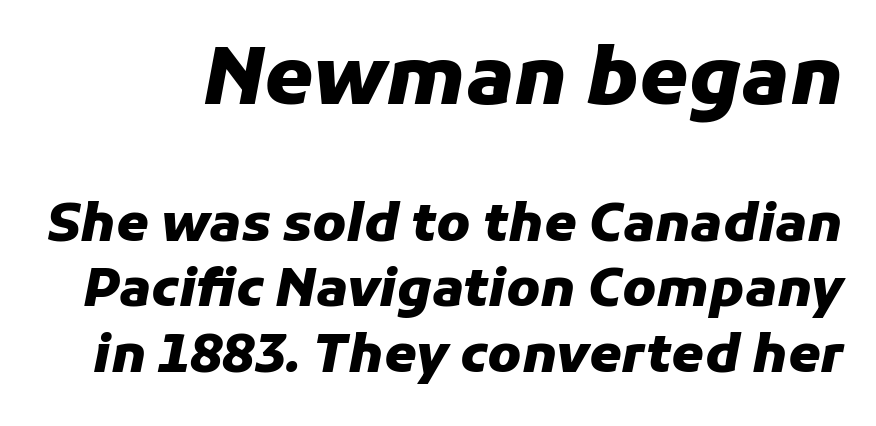
The image shows 78 px heavy type, italic (leaning right); set normal line spacing (1.26x), normal letter spacing, not underlined; the first (top) block is 1.5x larger; low stroke contrast and a medium x-height.
